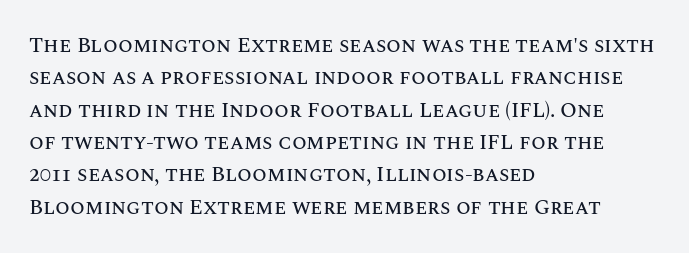
{"italic": "no", "underline": "no", "align": "left", "line_spacing": "normal", "line_spacing_ratio": 1.54, "letter_spacing": "normal", "letter_spacing_em": 0.0, "glyph_px": 21}
